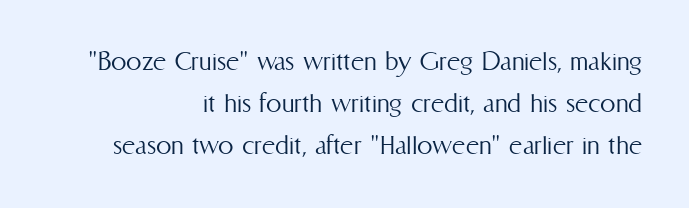
The gaps between neighbouring characters are ordinary and unremarkable. Ordinary non-slanted type is in use. All the whitespace from short lines collects on the left. The letters advance in unequal steps, a hallmark of proportional type. A bare baseline throughout the passage.
